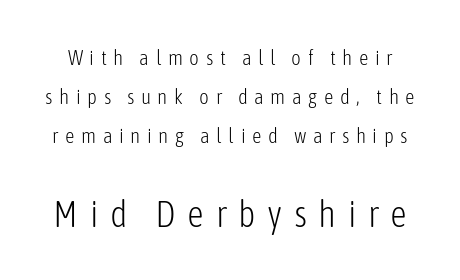
The image shows 37 px light, condensed sans-serif type, upright; set line spacing 1.86x, unusually wide letter spacing (+0.31 em), not underlined; the second (bottom) block is 1.76x larger; low stroke contrast and a medium x-height.
